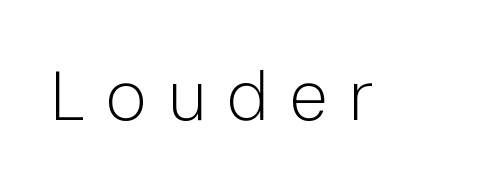
The image shows 70 px light sans-serif type, upright; set unusually wide letter spacing (+0.3 em), not underlined; low stroke contrast and a medium x-height.
